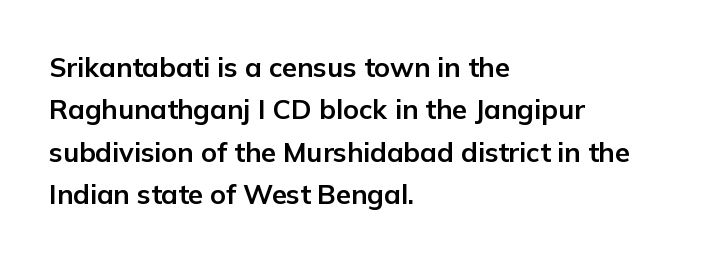
The image shows 27 px bold type, upright; set left-aligned, normal line spacing (1.57x), normal letter spacing, not underlined.
